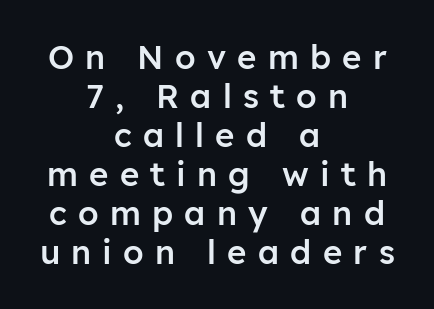
When letters stand straight like this, we call the style roman or upright. Centered paragraph, ragged on both sides. The strip under each line holds only bare page. You can tell from the bare stems that sans-serif type was used. Do the characters align in a grid? No, the font is proportional. Typographic density is moderately raised because the face is semibold.
